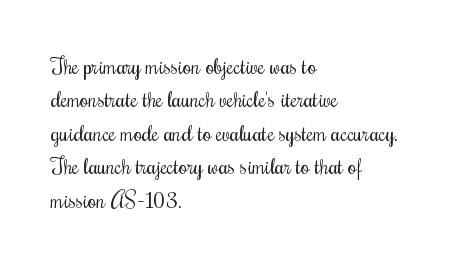
{"bold": "no", "underline": "no", "align": "left", "line_spacing": "normal", "line_spacing_ratio": 1.52, "letter_spacing": "normal", "letter_spacing_em": 0.0, "glyph_px": 22}
